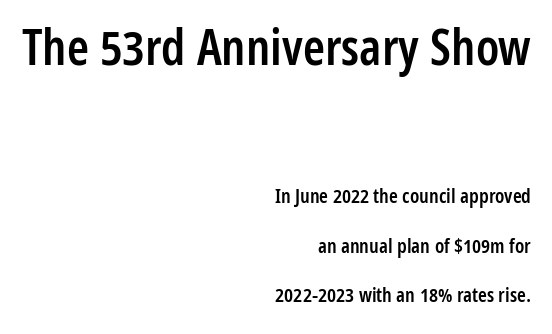
Q: Is the text bold? A: Semi-bold.
Q: Is the text italic (slanted)? A: No, it is upright.
Q: Is the typeface a serif or a sans-serif typeface? A: Sans-serif.
Q: Is the text underlined? A: No.
Q: How is the paragraph aligned? A: Right-aligned.
Q: Is the spacing between letters normal or unusually wide? A: Normal.
Q: Is the spacing between lines tight, normal or loose? A: Loose.
Q: Which block of text is set in a larger size, the first (top) or the second (bottom)? A: The first (top) one.
Q: Width (condensed, normal, or wide)? A: Condensed.
Q: Stroke contrast? A: Low.
Q: x-height? A: Medium.
Q: Monospaced? A: No.
